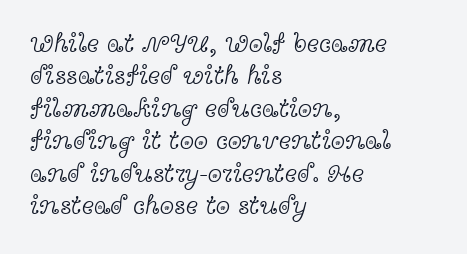
{"bold": "no", "underline": "no", "align": "left", "line_spacing": "normal", "line_spacing_ratio": 1.25, "letter_spacing": "normal", "letter_spacing_em": 0.0, "glyph_px": 26}
